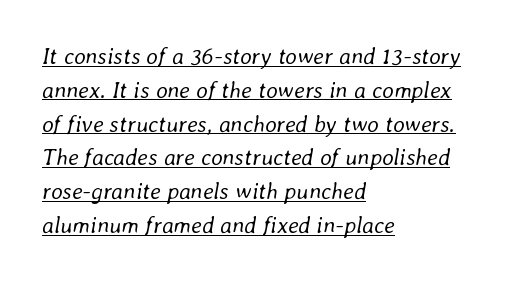
Q: Is the text bold? A: No.
Q: Is the text italic (slanted)? A: Yes, it leans right by about 8 degrees.
Q: Is the text underlined? A: Yes.
Q: How is the paragraph aligned? A: Left-aligned.
Q: Is the spacing between letters normal or unusually wide? A: Normal.
Q: Is the spacing between lines tight, normal or loose? A: Normal.
